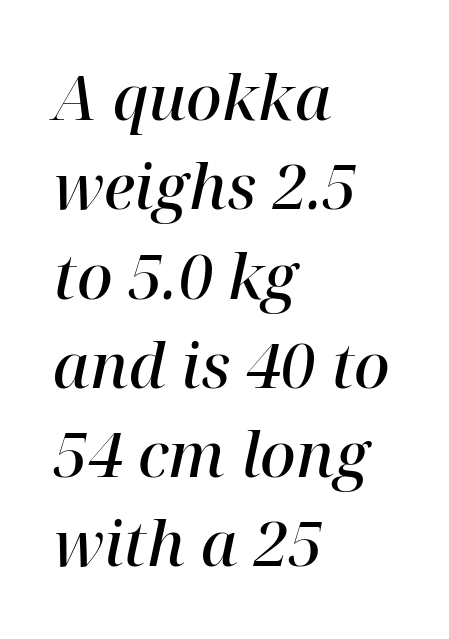
Q: Is the text bold? A: Semi-bold.
Q: Is the text italic (slanted)? A: Yes, it leans right by about 12 degrees.
Q: Is the typeface a serif or a sans-serif typeface? A: Serif.
Q: Is the text underlined? A: No.
Q: How is the paragraph aligned? A: Left-aligned.
Q: Is the spacing between letters normal or unusually wide? A: Normal.
Q: Is the spacing between lines tight, normal or loose? A: Normal.
Q: Width (condensed, normal, or wide)? A: Normal.
Q: Stroke contrast? A: High.
Q: x-height? A: Medium.
Q: Monospaced? A: No.
